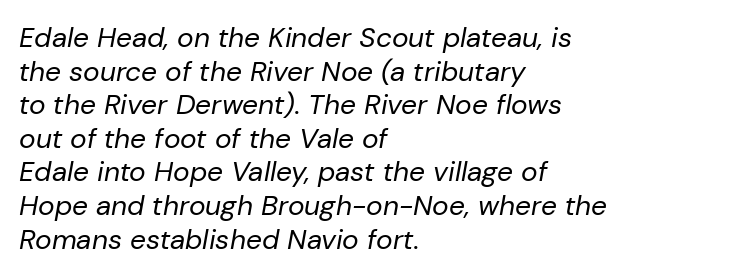
Q: Is the text bold? A: No.
Q: Is the text italic (slanted)? A: Yes, it leans right by about 10 degrees.
Q: Is the text underlined? A: No.
Q: How is the paragraph aligned? A: Left-aligned.
Q: Is the spacing between letters normal or unusually wide? A: Normal.
Q: Width (condensed, normal, or wide)? A: Normal.
Q: Stroke contrast? A: Low.
Q: x-height? A: Medium.
Q: Monospaced? A: No.
